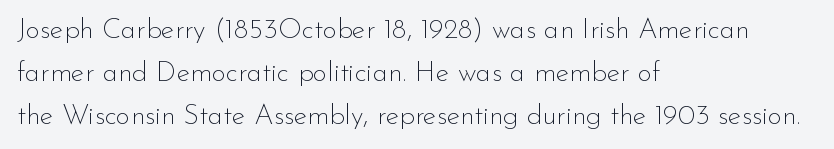
{"serif": "no", "italic": "no", "bold": "no", "weight": "thin", "width": "normal", "stroke_contrast": "low", "x_height": "small", "monospaced": "no", "underline": "no", "align": "left", "line_spacing": "normal", "line_spacing_ratio": 1.54, "letter_spacing": "normal", "letter_spacing_em": 0.0, "glyph_px": 28}
